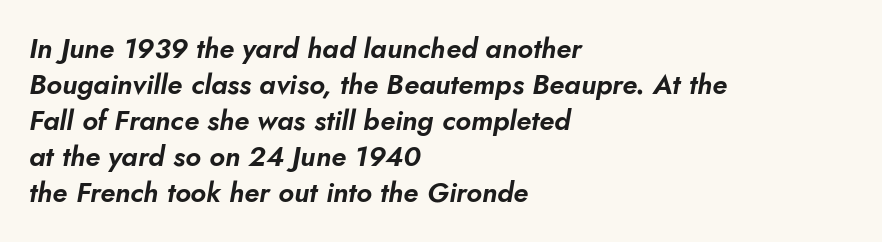
Vertical spacing — default. Each line starts at the same left margin while the right side varies. The font's italic variant was chosen for this text. The foot of each line stays bare and open.
